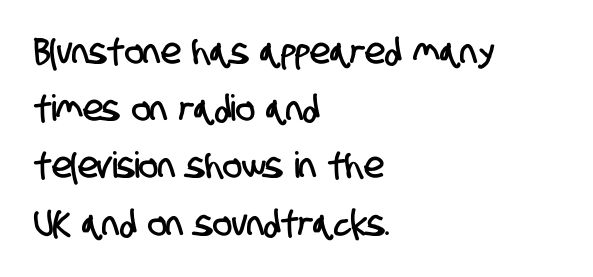
The image shows 36 px condensed sans-serif type; set left-aligned, normal line spacing (1.59x), normal letter spacing, not underlined; low stroke contrast and a large x-height.
